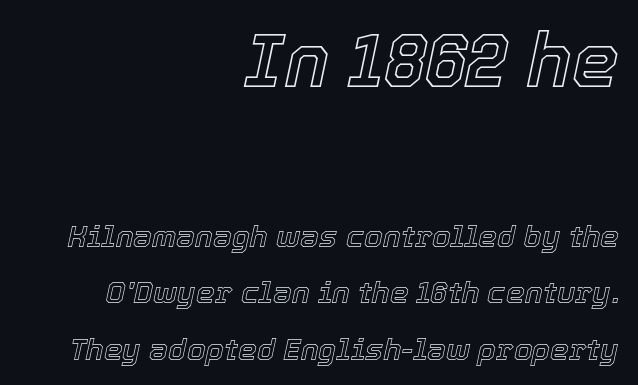
{"italic": "yes", "lean": "right", "slant_degrees": 12, "width": "normal", "x_height": "medium", "monospaced": "no", "underline": "no", "align": "right", "line_spacing_ratio": 1.88, "letter_spacing": "normal", "letter_spacing_em": 0.0, "larger_block": "first", "size_ratio": 2.5, "glyph_px": 75}
